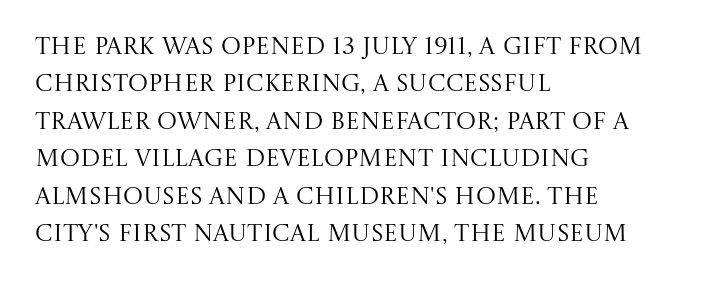
Evenly set lines give the paragraph a standard silhouette. Here the glyphs are tracked normally, forming tight word shapes. Rule under the text: the space is simply empty. Italic? Not at all — the glyphs are vertical. These glyphs show unthickened strokes, regular width or finer.
